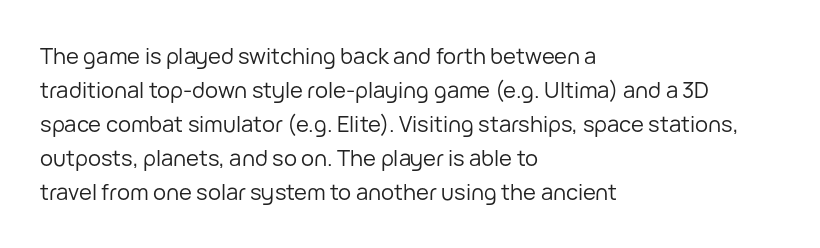
Q: Is the text bold? A: No.
Q: Is the text italic (slanted)? A: No, it is upright.
Q: Is the text underlined? A: No.
Q: How is the paragraph aligned? A: Left-aligned.
Q: Is the spacing between letters normal or unusually wide? A: Normal.
Q: Is the spacing between lines tight, normal or loose? A: Normal.
